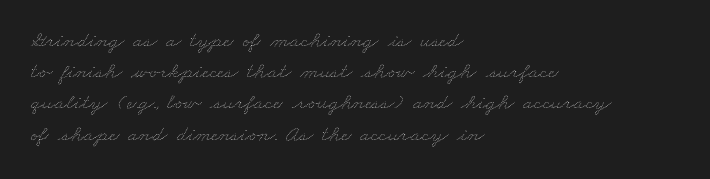
The image shows 22 px text type; set left-aligned, normal line spacing (1.42x), normal letter spacing, not underlined.
